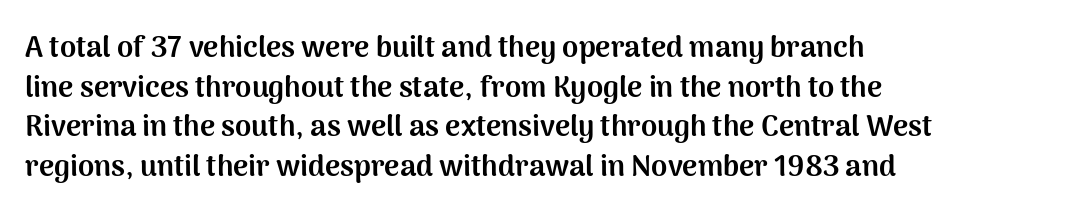
The image shows 29 px bold sans-serif type, upright; set left-aligned, normal line spacing (1.37x), normal letter spacing, not underlined; medium stroke contrast and a medium x-height.
